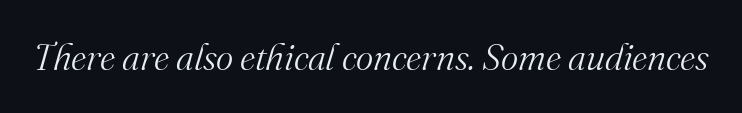
{"serif": "yes", "italic": "yes", "lean": "right", "slant_degrees": 16, "bold": "no", "weight": "light", "width": "normal", "stroke_contrast": "medium", "x_height": "small", "monospaced": "no", "underline": "no", "letter_spacing": "normal", "letter_spacing_em": 0.0, "glyph_px": 37}
